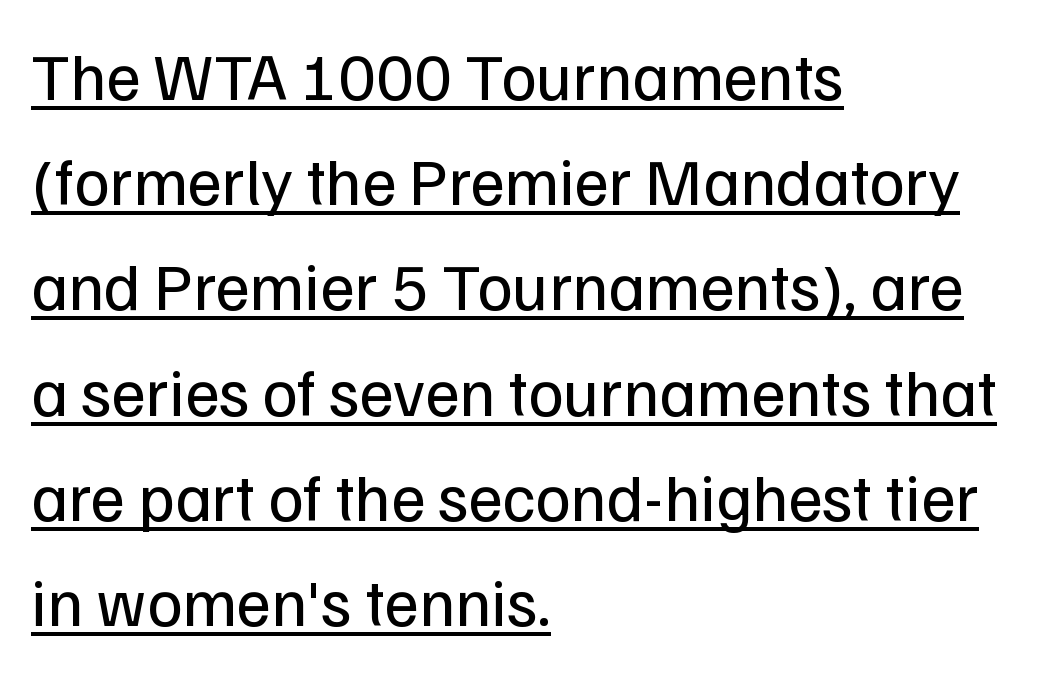
Check where the strokes stop: nothing finishes them off — pure sans. You could call the tracking neutral — neither tight nor loose. Each letter keeps its own natural width here, so spacing adapts to shape. Leftover space on each line is placed entirely after the last word.
